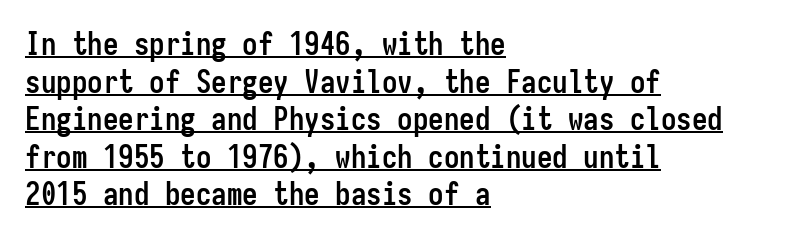
Think of a typewriter: that constant character pitch is what you see here. Every letter is thick-stroked: bold, no question. This rendering employs a face without finishing strokes, i.e., a sans-serif. Underline: present.
